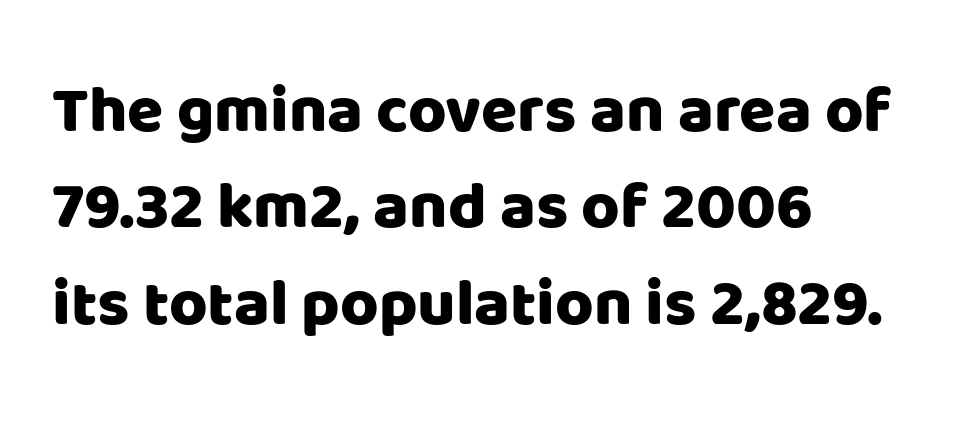
{"serif": "no", "italic": "no", "width": "normal", "stroke_contrast": "low", "x_height": "large", "monospaced": "no", "underline": "no", "align": "left", "line_spacing": "normal", "line_spacing_ratio": 1.46, "letter_spacing": "normal", "letter_spacing_em": 0.0, "glyph_px": 66}
